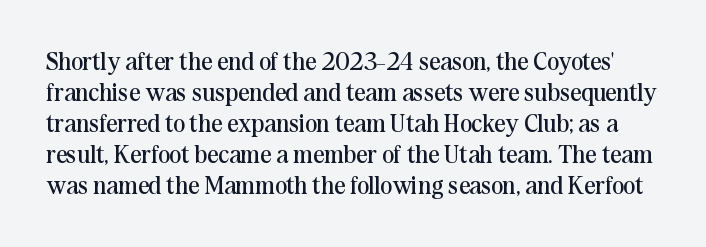
The image shows 25 px text type, upright; set line spacing 1.24x, normal letter spacing, not underlined.
